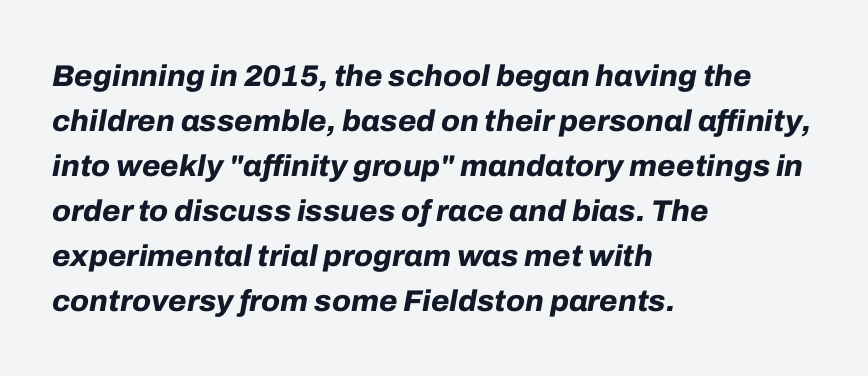
The image shows 30 px bold type, italic (leaning right); set left-aligned, normal line spacing (1.5x), normal letter spacing, not underlined; low stroke contrast and a medium x-height.
